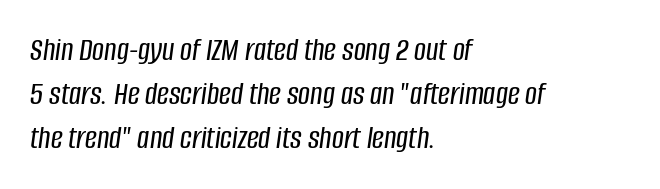
The typography opts for an oblique posture over an upright one. Letter spacing: default. The paragraph has a hard left edge and a soft right edge. These lines sit exactly where default settings would place them. Underline: absent.
